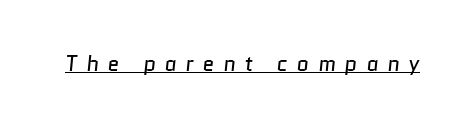
The image shows 21 px text type; set unusually wide letter spacing (+0.43 em), underlined.
